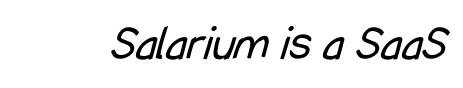
Q: Is the text bold? A: No.
Q: Is the typeface a serif or a sans-serif typeface? A: Sans-serif.
Q: Is the text underlined? A: No.
Q: Is the spacing between letters normal or unusually wide? A: Normal.
Q: Width (condensed, normal, or wide)? A: Condensed.
Q: Stroke contrast? A: Low.
Q: x-height? A: Medium.
Q: Monospaced? A: No.
